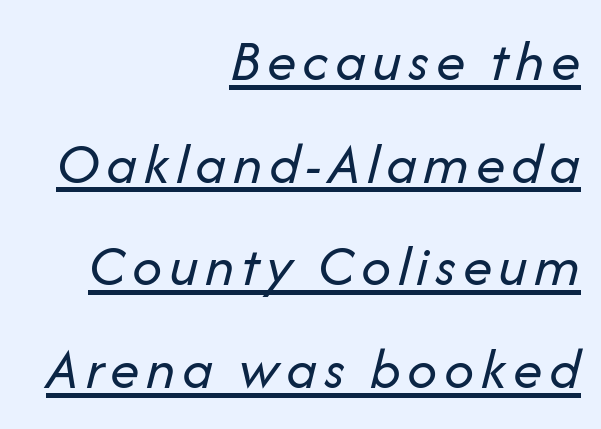
Q: Is the text bold? A: No.
Q: Is the text italic (slanted)? A: Yes, it leans right by about 14 degrees.
Q: Is the text underlined? A: Yes.
Q: How is the paragraph aligned? A: Right-aligned.
Q: Width (condensed, normal, or wide)? A: Normal.
Q: Stroke contrast? A: Low.
Q: x-height? A: Medium.
Q: Monospaced? A: No.
